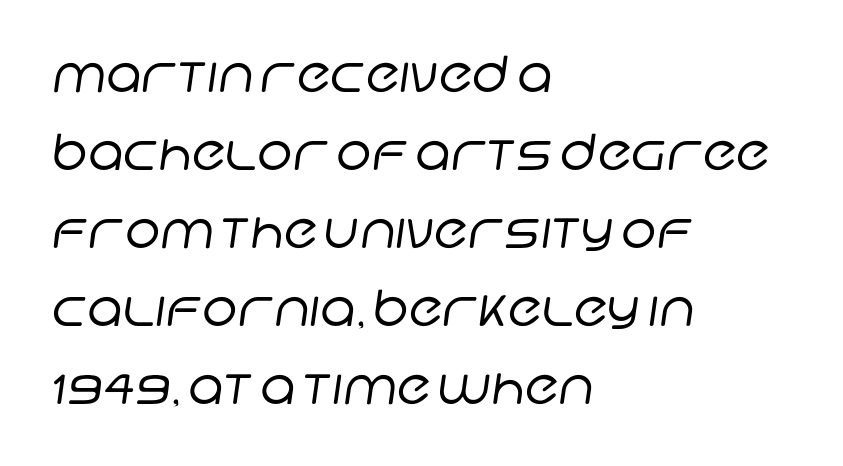
The image shows 50 px regular-weight sans-serif type; set left-aligned, normal line spacing (1.56x), normal letter spacing, not underlined; low stroke contrast and a large x-height.
